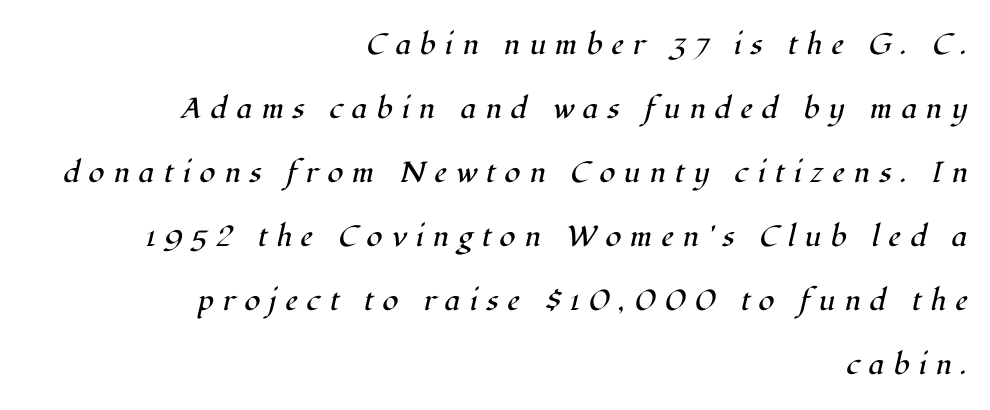
{"serif": "yes", "italic": "yes", "lean": "right", "slant_degrees": 12, "bold": "no", "weight": "regular", "width": "normal", "stroke_contrast": "high", "x_height": "medium", "monospaced": "no", "underline": "no", "align": "right", "line_spacing": "loose", "line_spacing_ratio": 2.21, "letter_spacing": "wide", "letter_spacing_em": 0.31, "glyph_px": 29}
